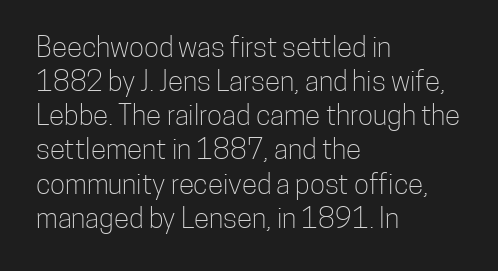
{"serif": "no", "italic": "no", "bold": "no", "weight": "light", "width": "condensed", "stroke_contrast": "low", "x_height": "medium", "monospaced": "no", "underline": "no", "align": "left", "line_spacing_ratio": 1.22, "letter_spacing": "normal", "letter_spacing_em": 0.0, "glyph_px": 28}
